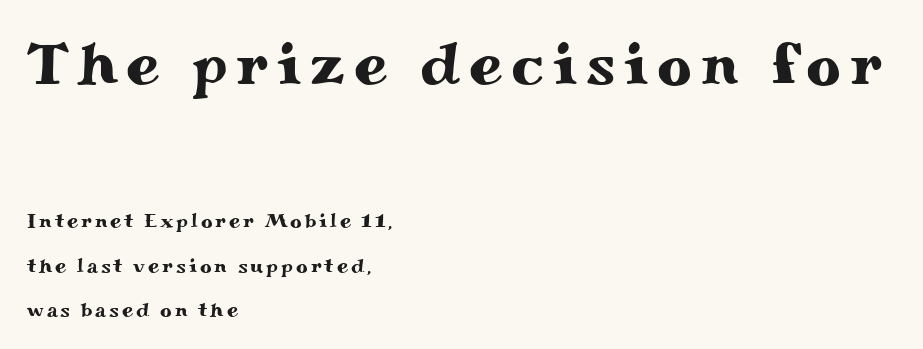
Q: Is the text italic (slanted)? A: No, it is upright.
Q: Is the typeface a serif or a sans-serif typeface? A: Serif.
Q: Is the text underlined? A: No.
Q: How is the paragraph aligned? A: Left-aligned.
Q: Is the spacing between lines tight, normal or loose? A: Loose.
Q: Which block of text is set in a larger size, the first (top) or the second (bottom)? A: The first (top) one.
Q: Width (condensed, normal, or wide)? A: Wide.
Q: Stroke contrast? A: Medium.
Q: x-height? A: Small.
Q: Monospaced? A: No.
